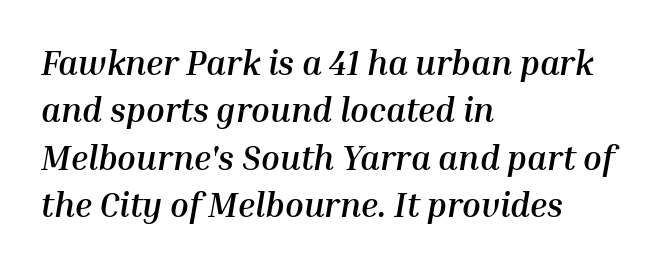
Honestly, the letter spacing is just normal — you wouldn't notice it. Line starts are locked; line ends wander. Designer's note — italics engaged. Notice how descenders clear the ascenders below comfortably — that's standard leading. I'd describe the lettering as bold — thick and assertive. Character widths vary here, with narrow letters taking less room than wide ones.
